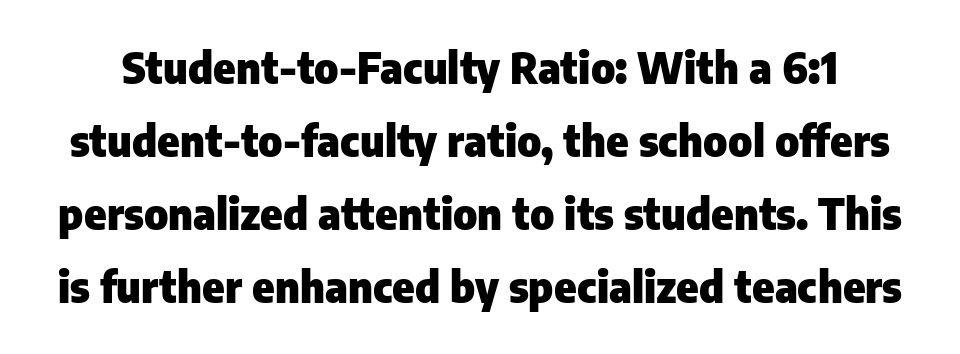
The image shows 42 px heavy sans-serif type, upright; set line spacing 1.74x, normal letter spacing, not underlined; low stroke contrast and a medium x-height.
